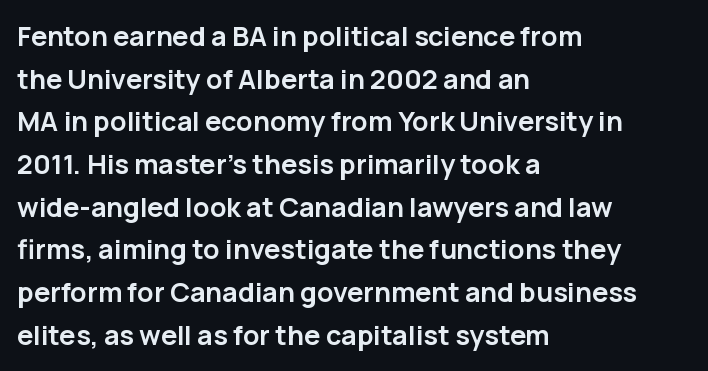
{"italic": "no", "bold": "yes", "underline": "no", "align": "left", "line_spacing": "normal", "line_spacing_ratio": 1.58, "letter_spacing": "normal", "letter_spacing_em": 0.0, "glyph_px": 27}
